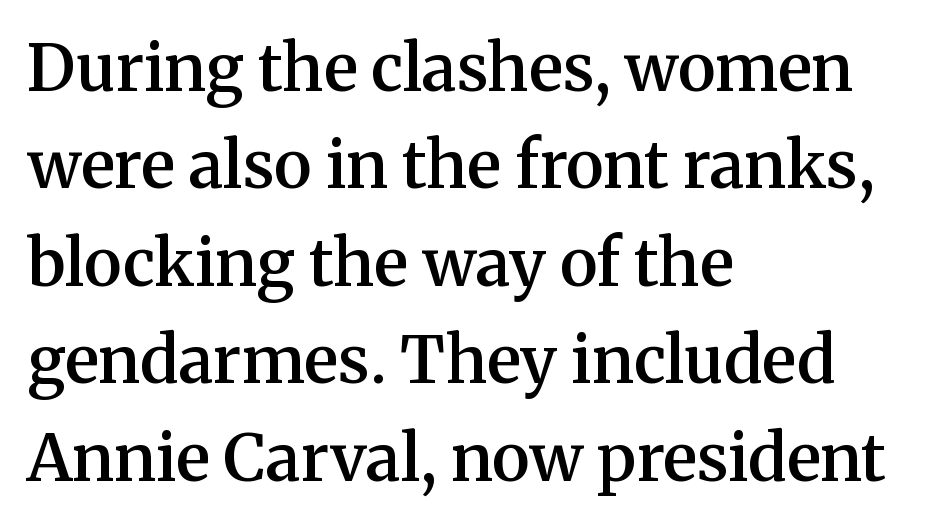
The image shows 65 px semibold serif type, upright; set left-aligned, normal line spacing (1.5x), normal letter spacing, not underlined; medium stroke contrast and a medium x-height.
